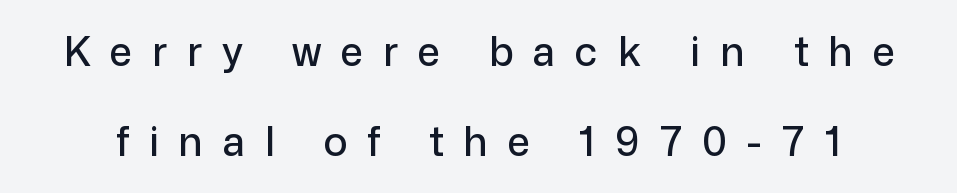
Q: Is the text italic (slanted)? A: No, it is upright.
Q: Is the typeface a serif or a sans-serif typeface? A: Sans-serif.
Q: Is the text underlined? A: No.
Q: Is the spacing between letters normal or unusually wide? A: Unusually wide.
Q: Is the spacing between lines tight, normal or loose? A: Loose.
Q: Width (condensed, normal, or wide)? A: Normal.
Q: Stroke contrast? A: Low.
Q: x-height? A: Medium.
Q: Monospaced? A: No.
